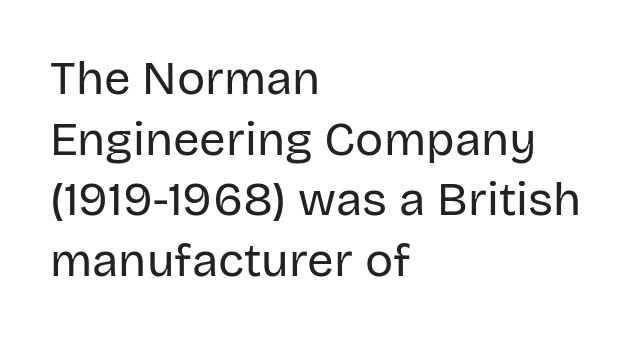
Q: Is the text bold? A: No.
Q: Is the text italic (slanted)? A: No, it is upright.
Q: Is the typeface a serif or a sans-serif typeface? A: Sans-serif.
Q: Is the text underlined? A: No.
Q: How is the paragraph aligned? A: Left-aligned.
Q: Is the spacing between letters normal or unusually wide? A: Normal.
Q: Is the spacing between lines tight, normal or loose? A: Normal.
Q: Width (condensed, normal, or wide)? A: Normal.
Q: Stroke contrast? A: Low.
Q: x-height? A: Large.
Q: Monospaced? A: No.
